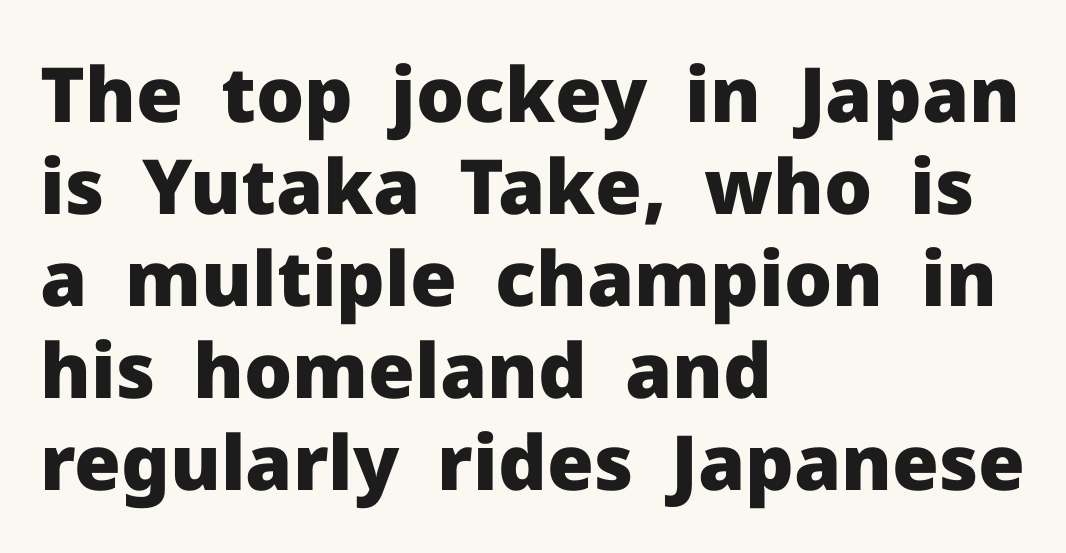
The image shows 76 px heavy sans-serif type, upright; set left-aligned, line spacing 1.21x, normal letter spacing, not underlined; low stroke contrast and a medium x-height.
